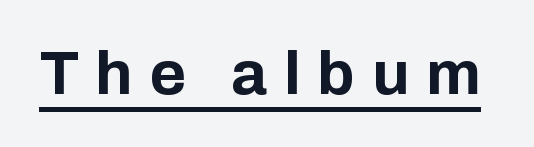
It's the straight-up-and-down kind of type. Looks like regular typesetting: each glyph gets only the width it needs. Examine the stroke ends and you'll find no serifs. The letters are bold, with thick, heavy strokes.
